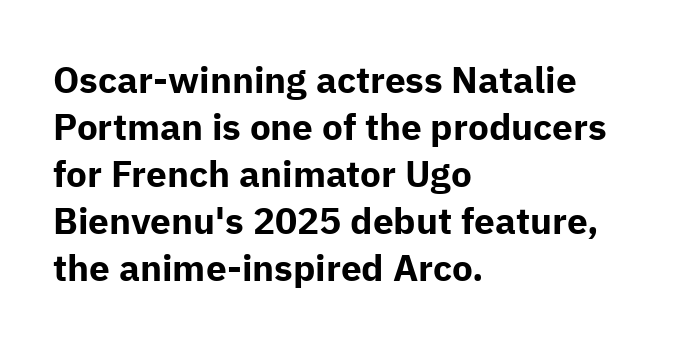
{"serif": "no", "italic": "no", "bold": "yes", "weight": "bold", "width": "normal", "stroke_contrast": "low", "x_height": "medium", "monospaced": "no", "underline": "no", "align": "left", "line_spacing": "normal", "line_spacing_ratio": 1.27, "letter_spacing": "normal", "letter_spacing_em": 0.0, "glyph_px": 37}
